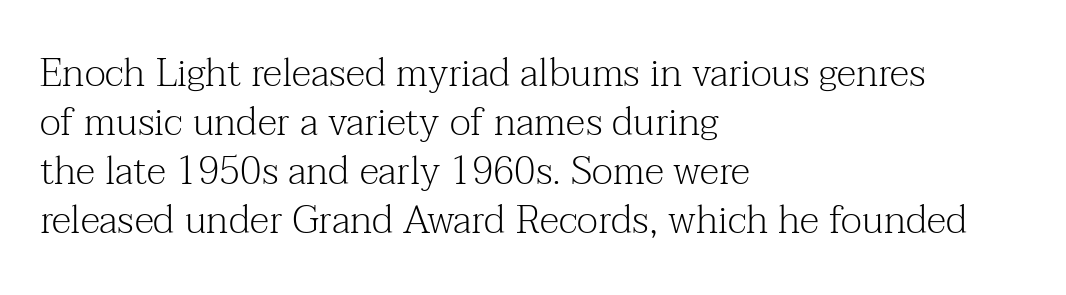
{"serif": "yes", "italic": "no", "bold": "no", "weight": "light", "width": "normal", "stroke_contrast": "medium", "x_height": "medium", "monospaced": "no", "underline": "no", "align": "left", "line_spacing": "normal", "line_spacing_ratio": 1.26, "letter_spacing": "normal", "letter_spacing_em": 0.0, "glyph_px": 39}
